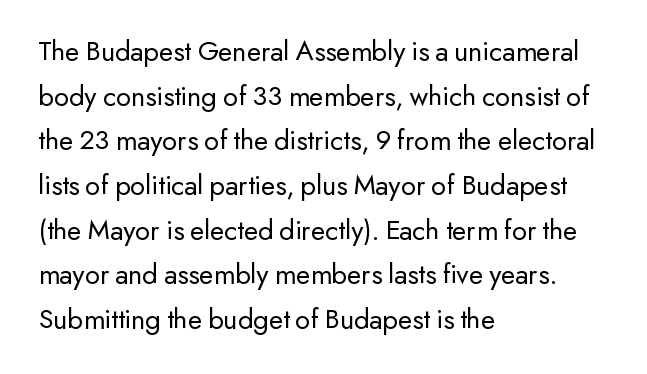
Q: Is the text bold? A: No.
Q: Is the text italic (slanted)? A: No, it is upright.
Q: Is the typeface a serif or a sans-serif typeface? A: Sans-serif.
Q: Is the text underlined? A: No.
Q: How is the paragraph aligned? A: Left-aligned.
Q: Is the spacing between letters normal or unusually wide? A: Normal.
Q: Is the spacing between lines tight, normal or loose? A: Normal.
Q: Width (condensed, normal, or wide)? A: Normal.
Q: Stroke contrast? A: Low.
Q: x-height? A: Small.
Q: Monospaced? A: No.
